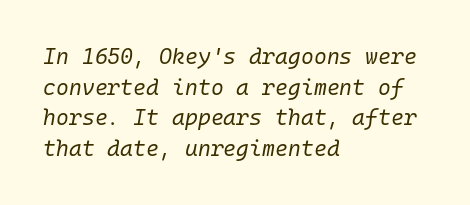
A quiet, ordinary-to-light weight characterises the typeface. The letters sit at their default tracking, neither squeezed nor spread. Leading matches the norm, producing a regular column. Honestly, there is no underline to notice here at all. Compared with a centered layout, this one pins lines to the left instead. The face used here has a pronounced slope to its letters.
